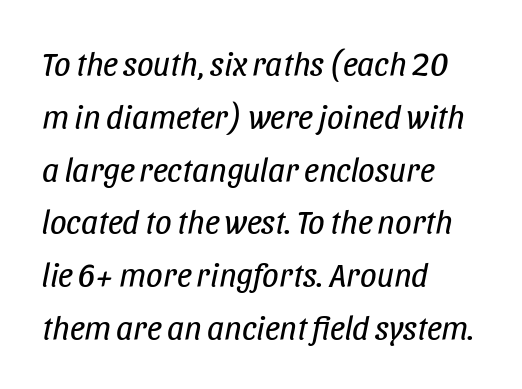
{"italic": "yes", "lean": "right", "slant_degrees": 11, "bold": "no", "weight": "regular", "width": "condensed", "stroke_contrast": "low", "x_height": "large", "monospaced": "no", "underline": "no", "align": "left", "line_spacing": "normal", "line_spacing_ratio": 1.6, "letter_spacing": "normal", "letter_spacing_em": 0.0, "glyph_px": 33}
